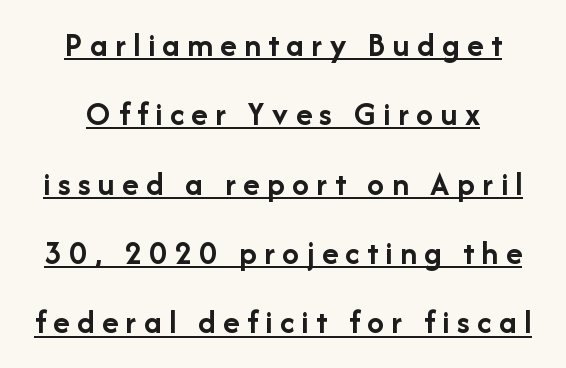
{"serif": "no", "italic": "no", "bold": "yes", "weight": "semibold", "width": "normal", "stroke_contrast": "low", "x_height": "medium", "monospaced": "no", "underline": "yes", "align": "center", "line_spacing": "loose", "line_spacing_ratio": 2.04, "letter_spacing": "wide", "letter_spacing_em": 0.22, "glyph_px": 34}
